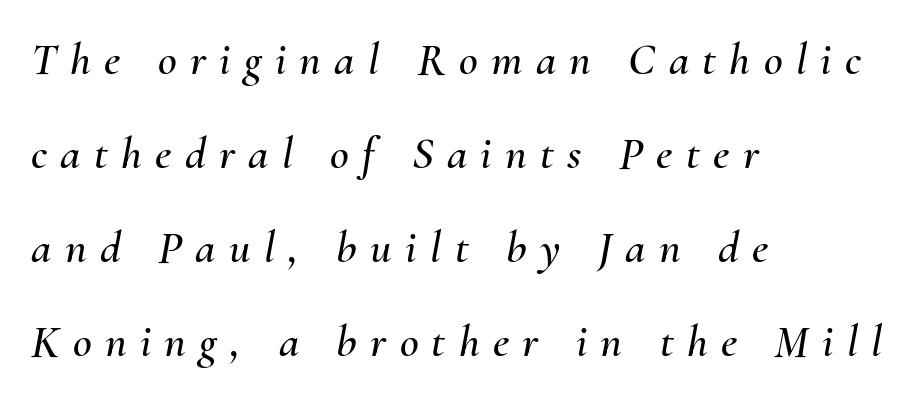
The image shows 46 px text type, italic (leaning right); set left-aligned, loose line spacing (2.04x), unusually wide letter spacing (+0.29 em), not underlined; medium stroke contrast and a small x-height.
